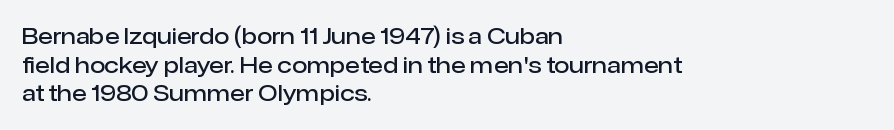
Between one letter and the next there's only the usual sliver of space. Firm but not heavy-handed strokes: this text is semibold. No italicization has been applied; the sample stays upright. Each line starts at the same left margin while the right side varies. Notice how descenders clear the ascenders below comfortably — that's standard leading.
